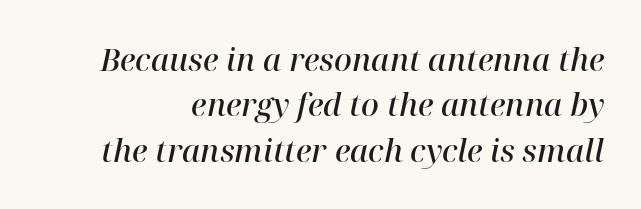
{"serif": "yes", "italic": "yes", "lean": "right", "slant_degrees": 12, "bold": "semi", "weight": "semibold", "width": "normal", "stroke_contrast": "high", "x_height": "medium", "monospaced": "no", "underline": "no", "line_spacing": "normal", "line_spacing_ratio": 1.46, "letter_spacing": "normal", "letter_spacing_em": 0.0, "glyph_px": 31}
